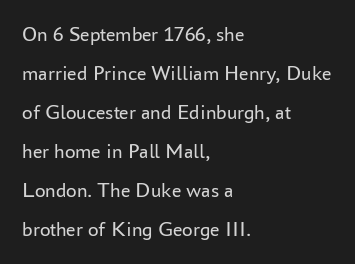
{"italic": "no", "bold": "no", "underline": "no", "align": "left", "line_spacing_ratio": 1.86, "letter_spacing": "normal", "letter_spacing_em": 0.0, "glyph_px": 21}
